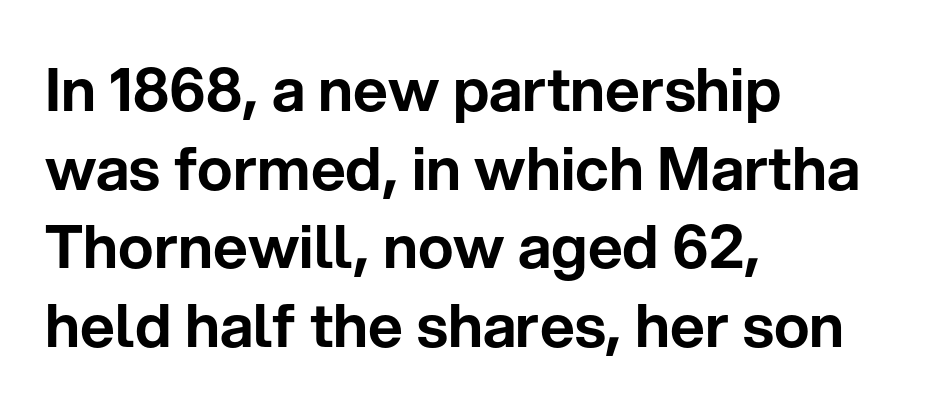
The lines in this sample share a left origin and differ only in where they stop. The font family rendered here belongs to the sans-serif group. The lettering holds an erect, upright posture throughout. Line spacing here is normal.
